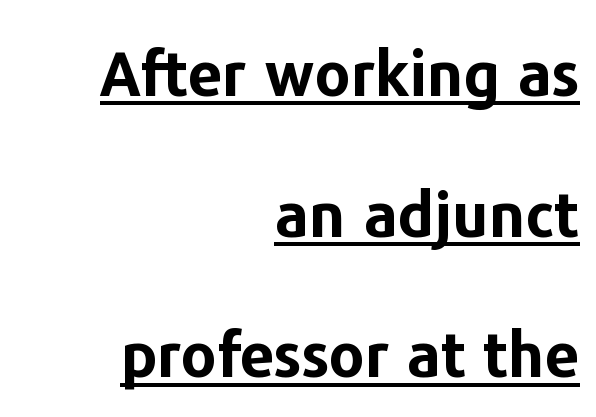
Q: Is the text bold? A: Yes.
Q: Is the text italic (slanted)? A: No, it is upright.
Q: Is the typeface a serif or a sans-serif typeface? A: Sans-serif.
Q: Is the text underlined? A: Yes.
Q: How is the paragraph aligned? A: Right-aligned.
Q: Is the spacing between letters normal or unusually wide? A: Normal.
Q: Is the spacing between lines tight, normal or loose? A: Loose.
Q: Width (condensed, normal, or wide)? A: Normal.
Q: Stroke contrast? A: Low.
Q: x-height? A: Medium.
Q: Monospaced? A: No.
